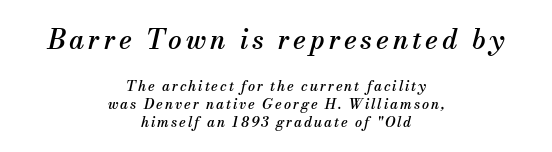
{"italic": "yes", "lean": "right", "slant_degrees": 13, "underline": "no", "align": "center", "line_spacing": "normal", "line_spacing_ratio": 1.3, "larger_block": "first", "size_ratio": 1.93, "glyph_px": 27}
